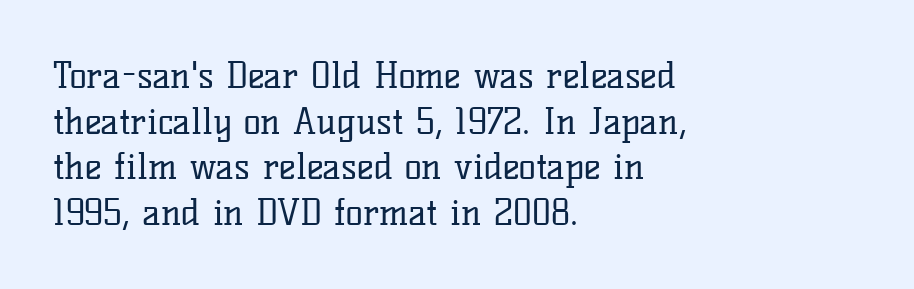
A typesetter would call this proportional, since set widths differ per character. These lines were composed using upright roman letters. This rendering employs a face with finishing strokes, i.e., a serif. Heaviness? Minimal to ordinary, like unemphasized prose.
